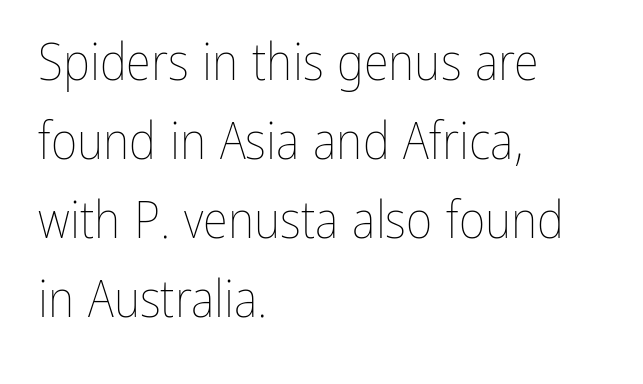
The image shows 51 px thin, condensed type, upright; set left-aligned, normal line spacing (1.55x), normal letter spacing, not underlined; low stroke contrast and a medium x-height.
